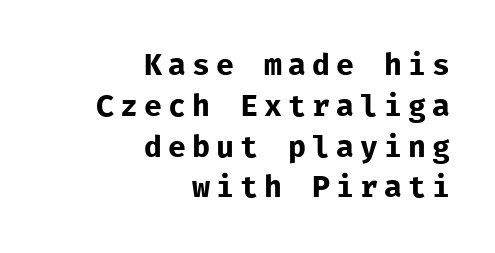
{"serif": "no", "italic": "no", "bold": "no", "weight": "regular", "width": "normal", "stroke_contrast": "low", "x_height": "medium", "monospaced": "yes", "underline": "no", "align": "right", "line_spacing": "normal", "line_spacing_ratio": 1.36, "letter_spacing": "wide", "letter_spacing_em": 0.2, "glyph_px": 30}
